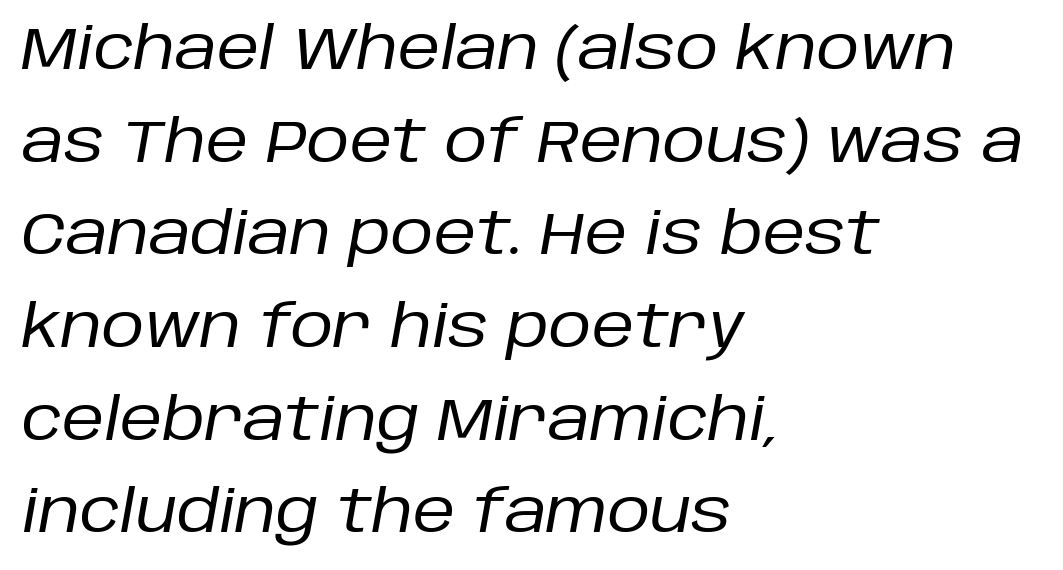
The image shows 59 px regular-weight type, italic (leaning right); set left-aligned, normal line spacing (1.57x), normal letter spacing, not underlined; low stroke contrast and a large x-height.
